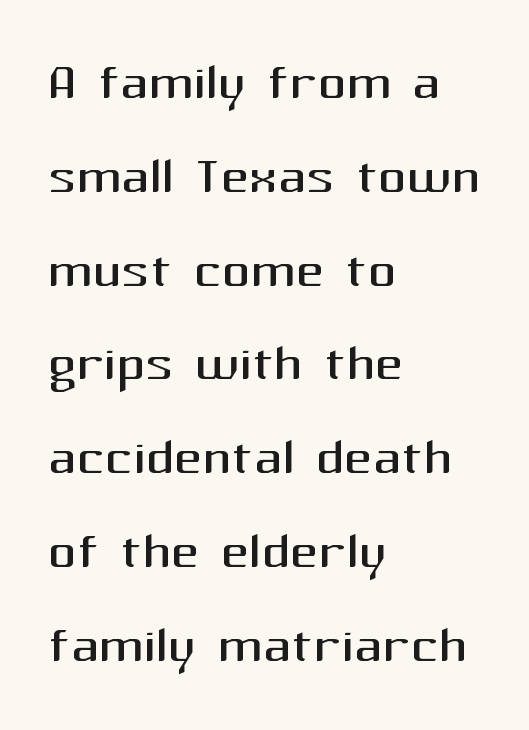
The image shows 70 px regular-weight sans-serif type, upright; set left-aligned, normal line spacing (1.34x), normal letter spacing, not underlined; medium stroke contrast and a medium x-height.
